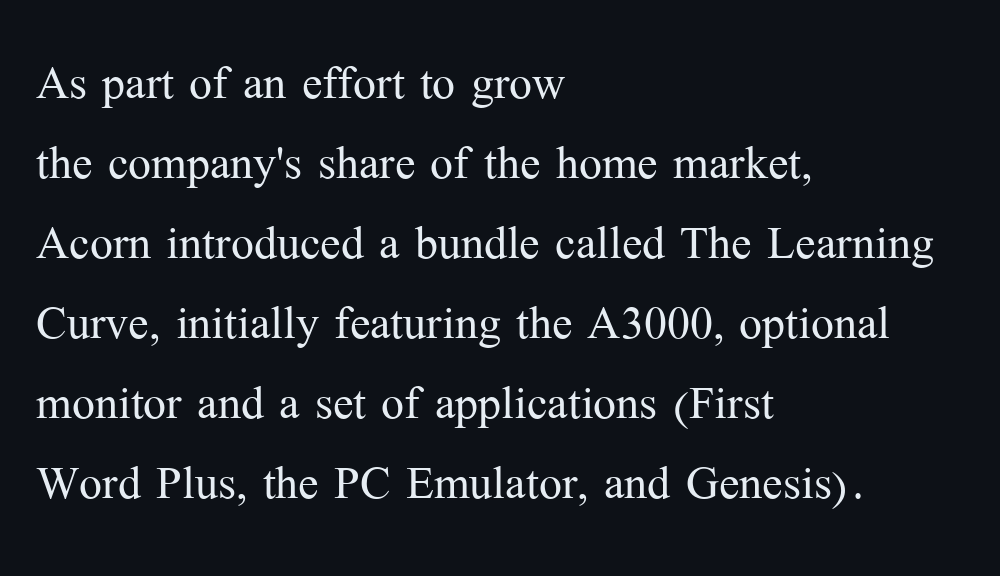
Honestly, there is no underline to notice here at all. These lines are rendered in a variable-pitch font. The passage is arranged the way most books set body copy — flush left. You can tell from the footed stems that serif type was used.
